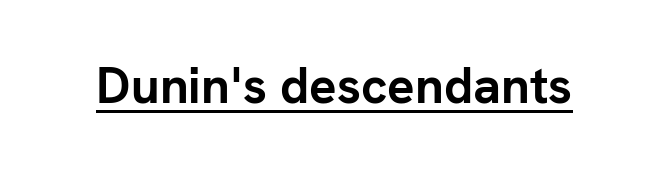
The image shows 51 px semibold sans-serif type, upright; set normal letter spacing, underlined; low stroke contrast and a medium x-height.
